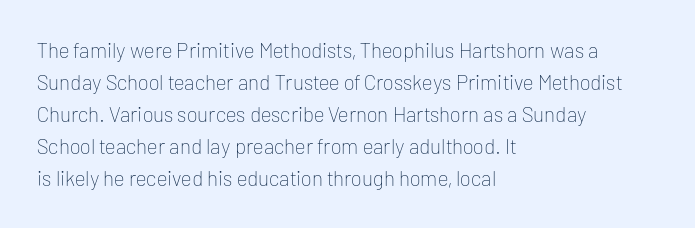
Vertical strokes here are truly vertical. The paragraph has a hard left edge and a soft right edge. The rendering uses a moderate line-height, typical for paragraphs. The cut favours lightness, reaching ordinary text weight at its darkest.
